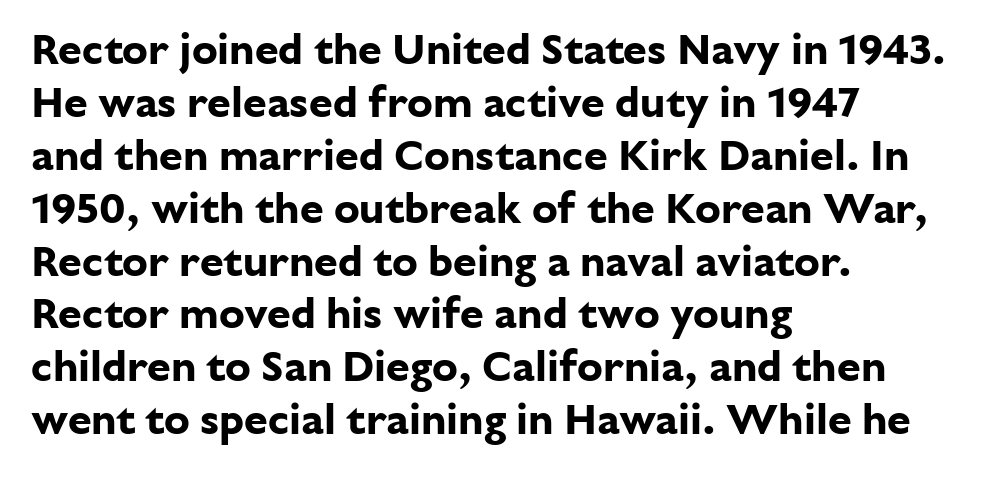
Posture: upright roman. Look at the tracking — it's just the regular setting, nothing added. The typesetter chose a ragged-right arrangement here. A sans-serif font was chosen for this passage. Set as a true bold cut, around the 700 mark.
